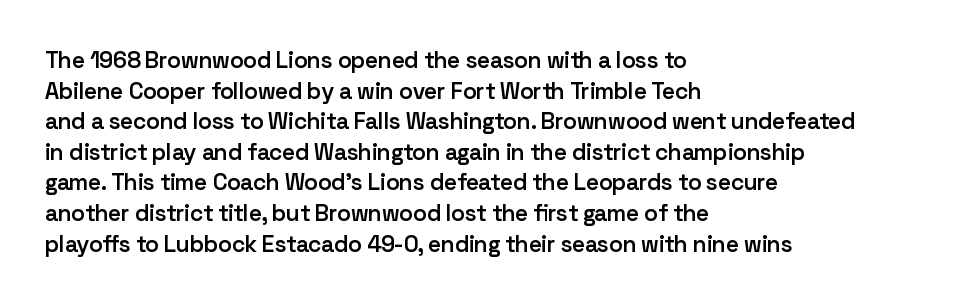
Is there any slant? The stems are plumb. The leading is moderate, giving the passage an even texture. A bit beefed up — I'd call it semibold rather than bold. No word sits above an underline. Characters follow at the spacing the type designer built in. Compared with a centered layout, this one pins lines to the left instead.
